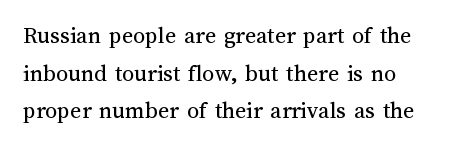
Q: Is the text bold? A: No.
Q: Is the text italic (slanted)? A: No, it is upright.
Q: Is the text underlined? A: No.
Q: Is the spacing between letters normal or unusually wide? A: Normal.
Q: Is the spacing between lines tight, normal or loose? A: Normal.
